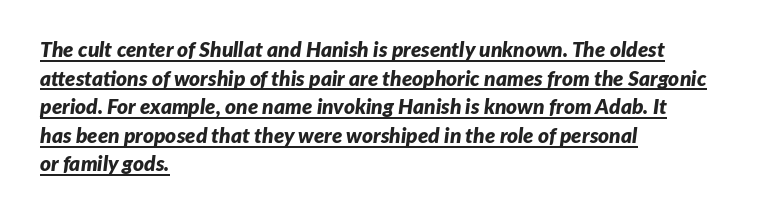
Q: Is the text bold? A: Yes.
Q: Is the text italic (slanted)? A: Yes, it leans right by about 7 degrees.
Q: Is the text underlined? A: Yes.
Q: How is the paragraph aligned? A: Left-aligned.
Q: Is the spacing between letters normal or unusually wide? A: Normal.
Q: Is the spacing between lines tight, normal or loose? A: Normal.
